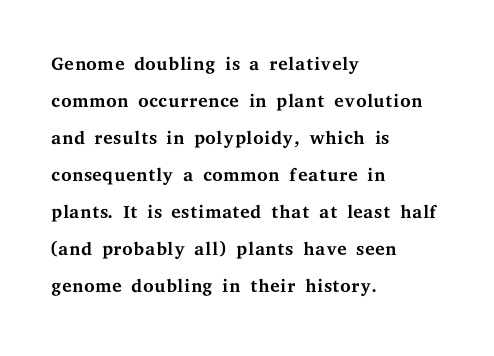
Reading down the block, your eye returns to a fixed left position each line. Tall strokes in this sample are plumb rather than angled. The rendering uses a moderate line-height, typical for paragraphs. This is not heavy type; no bold has been used. Any mark beneath the type? The region is blank. Each word holds together tightly as a unit, with standard inter-letter gaps.
